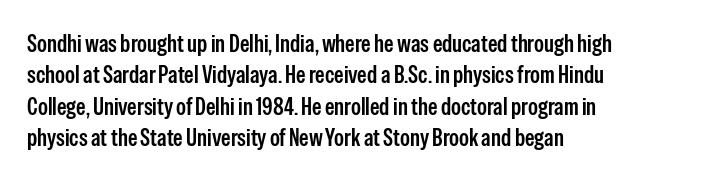
{"italic": "no", "bold": "semi", "underline": "no", "align": "left", "line_spacing": "normal", "line_spacing_ratio": 1.31, "letter_spacing": "normal", "letter_spacing_em": 0.0, "glyph_px": 24}
